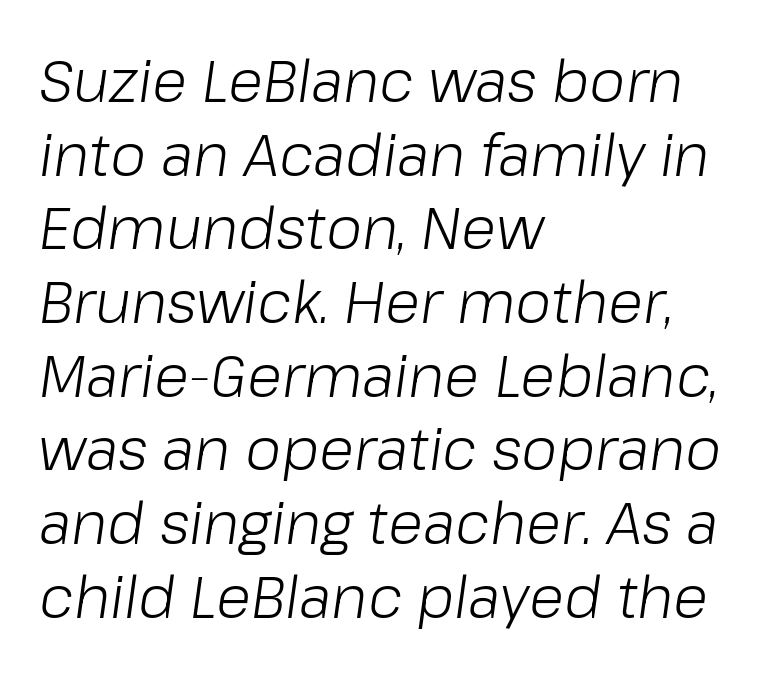
The passage is arranged the way most books set body copy — flush left. No chunkiness to these letters — they're not bold. Is this a fixed-width face? No — the glyphs have proportional, varying widths. The lettering tilts uniformly, giving the passage an italic look.
